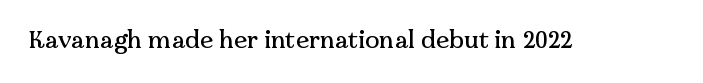
{"italic": "no", "underline": "no", "letter_spacing": "normal", "letter_spacing_em": 0.0, "glyph_px": 24}
